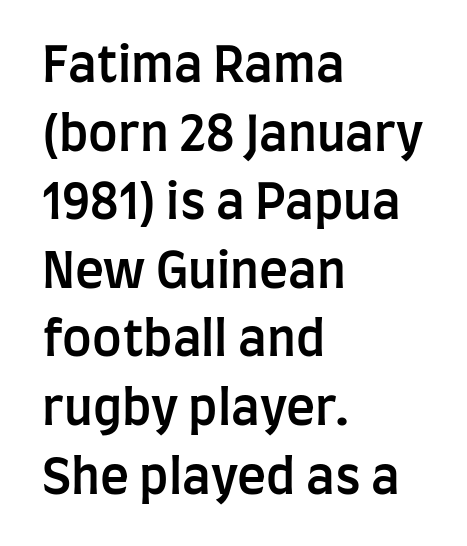
Q: Is the text bold? A: Semi-bold.
Q: Is the text italic (slanted)? A: No, it is upright.
Q: Is the typeface a serif or a sans-serif typeface? A: Sans-serif.
Q: Is the text underlined? A: No.
Q: How is the paragraph aligned? A: Left-aligned.
Q: Is the spacing between letters normal or unusually wide? A: Normal.
Q: Is the spacing between lines tight, normal or loose? A: Normal.
Q: Width (condensed, normal, or wide)? A: Condensed.
Q: Stroke contrast? A: Low.
Q: x-height? A: Large.
Q: Monospaced? A: No.
